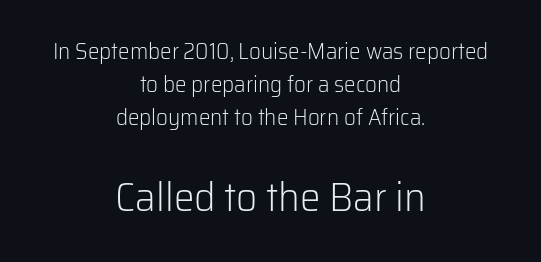
In this sample the second text group is rendered at the bigger scale. Between one letter and the next there's only the usual sliver of space. Serif or sans? Sans — the stroke terminals are bare. It's the straight-up-and-down kind of type. Stem width sits at or under what a default text font uses.
